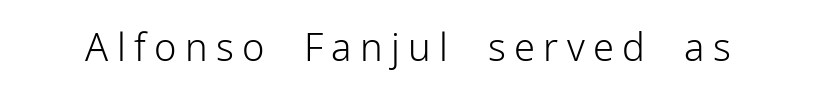
{"serif": "no", "italic": "no", "bold": "no", "weight": "light", "width": "normal", "stroke_contrast": "low", "x_height": "medium", "monospaced": "no", "underline": "no", "letter_spacing": "wide", "letter_spacing_em": 0.22, "glyph_px": 38}
